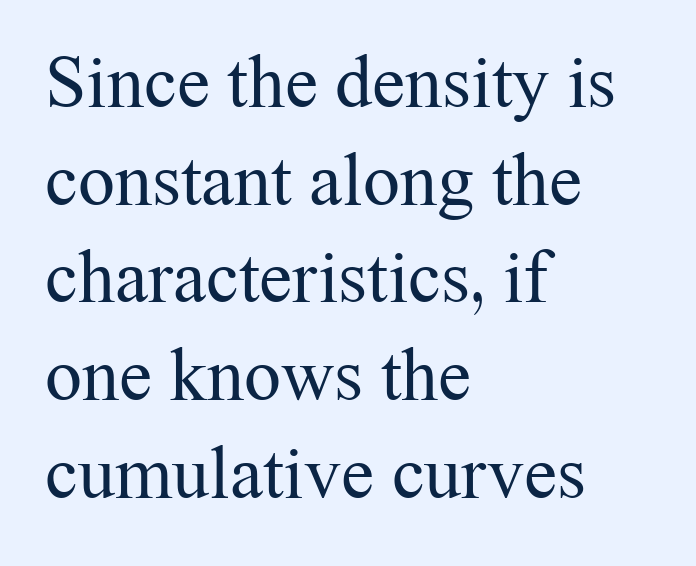
Letters have the restrained weight of plain body copy at most. You could not count columns in this text — the font is proportionally spaced. The setting favours the left margin, as ordinary paragraphs usually do. Note: serifs present on the glyphs. Horizontal bands of white between lines are of average thickness.
